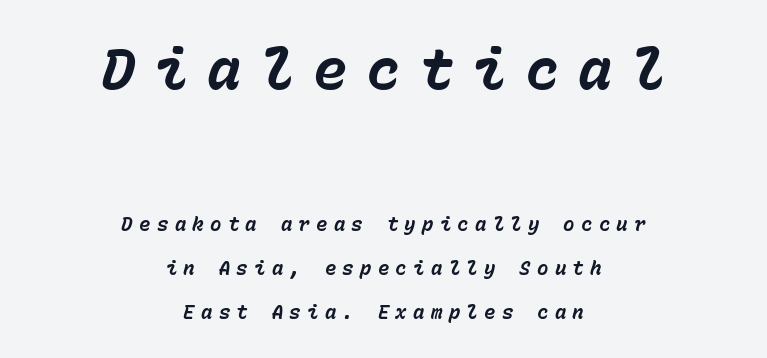
Quick note: interline space is abundant. The passage shown leans; its letterforms are oblique. Short note: letters widely spaced. Teacher's note: observe the equal gaps on both sides — that is centered alignment. Do the characters align in a grid? Yes, the font is monospaced. Is the lower block the larger one? No — the upper block carries the bigger type.
